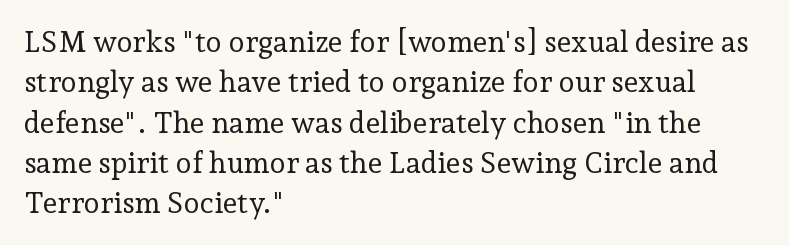
Vertical stems look standard width or narrower in stroke. Reading down the block, your eye returns to a fixed left position each line. Quick note: underline off. The designer left line spacing at the default. No extra tracking has been applied to these lines.
